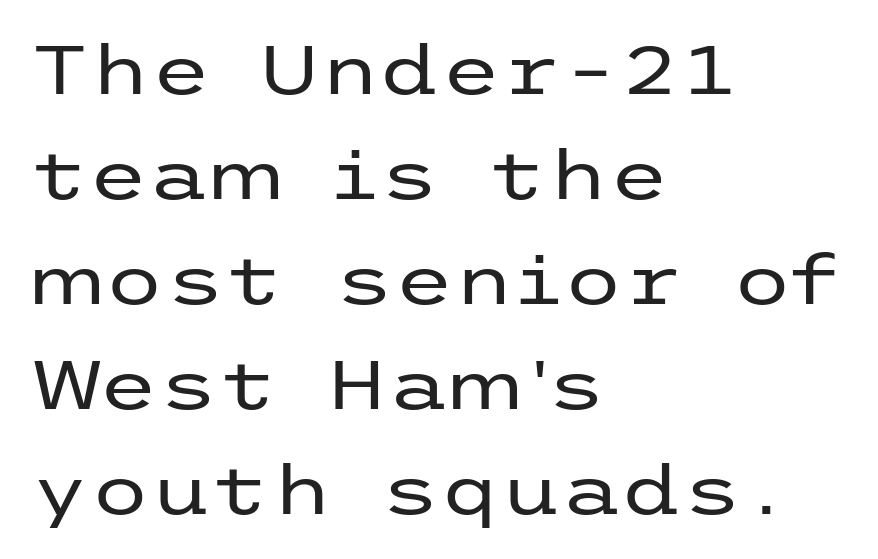
{"serif": "no", "italic": "no", "bold": "no", "weight": "regular", "width": "wide", "stroke_contrast": "low", "x_height": "medium", "underline": "no", "align": "left", "line_spacing": "normal", "line_spacing_ratio": 1.52, "letter_spacing": "normal", "letter_spacing_em": 0.0, "glyph_px": 69}
